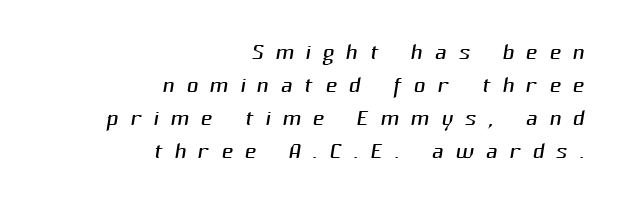
The image shows 32 px light sans-serif type; set right-aligned, tight line spacing (1.03x), unusually wide letter spacing (+0.37 em), not underlined; medium stroke contrast and a medium x-height.
